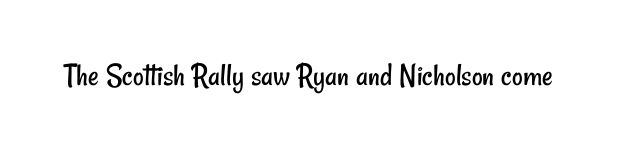
Q: Is the text bold? A: No.
Q: Is the typeface a serif or a sans-serif typeface? A: Sans-serif.
Q: Is the text underlined? A: No.
Q: Is the spacing between letters normal or unusually wide? A: Normal.
Q: Width (condensed, normal, or wide)? A: Condensed.
Q: Stroke contrast? A: Low.
Q: x-height? A: Small.
Q: Monospaced? A: No.
